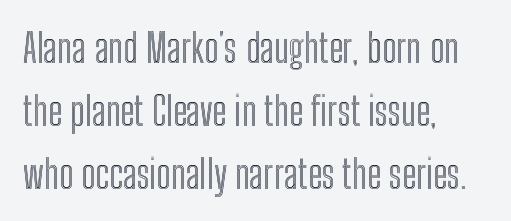
The image shows 40 px condensed type, upright; set left-aligned, normal line spacing (1.57x), normal letter spacing, not underlined; a medium x-height.
